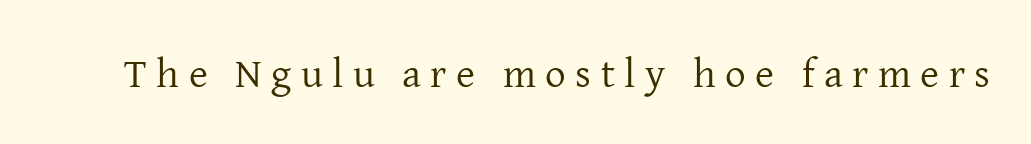
The face used here is proportionally spaced, like ordinary book or web type. Descenders hang freely into open space. Bold? No — there's no thickening of the strokes. Are there feet on the stems? There are — it's a serif. Ordinary non-slanted type is in use. The letters are spread apart with noticeably loose tracking.
